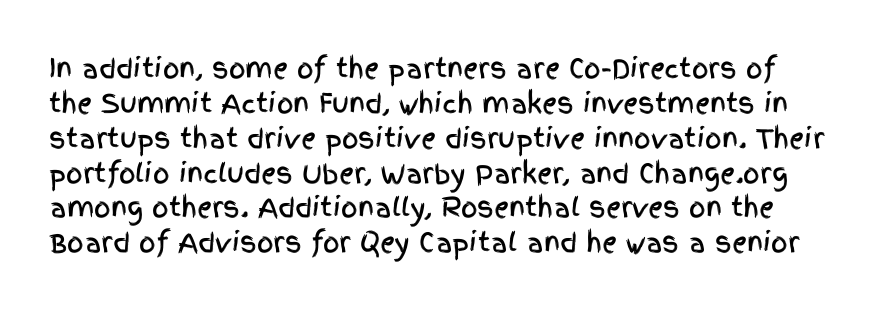
Q: Is the text italic (slanted)? A: No, it is upright.
Q: Is the text underlined? A: No.
Q: Is the spacing between letters normal or unusually wide? A: Normal.
Q: Is the spacing between lines tight, normal or loose? A: Normal.
